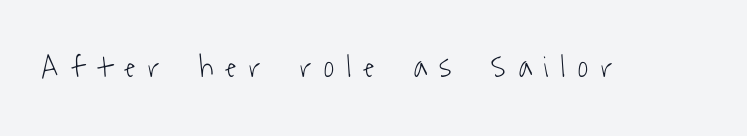
{"serif": "no", "bold": "no", "weight": "light", "width": "condensed", "stroke_contrast": "low", "x_height": "medium", "monospaced": "no", "underline": "no", "letter_spacing": "wide", "letter_spacing_em": 0.42, "glyph_px": 31}
